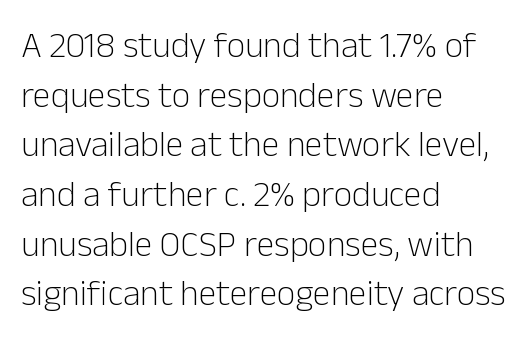
Bold? No — there's no thickening of the strokes. Italic: no, the glyphs are upright roman. A normal amount of white space separates one row of letters from the next. A classic flush-left, rag-right setting is used for this passage. The baseline area is clear.
